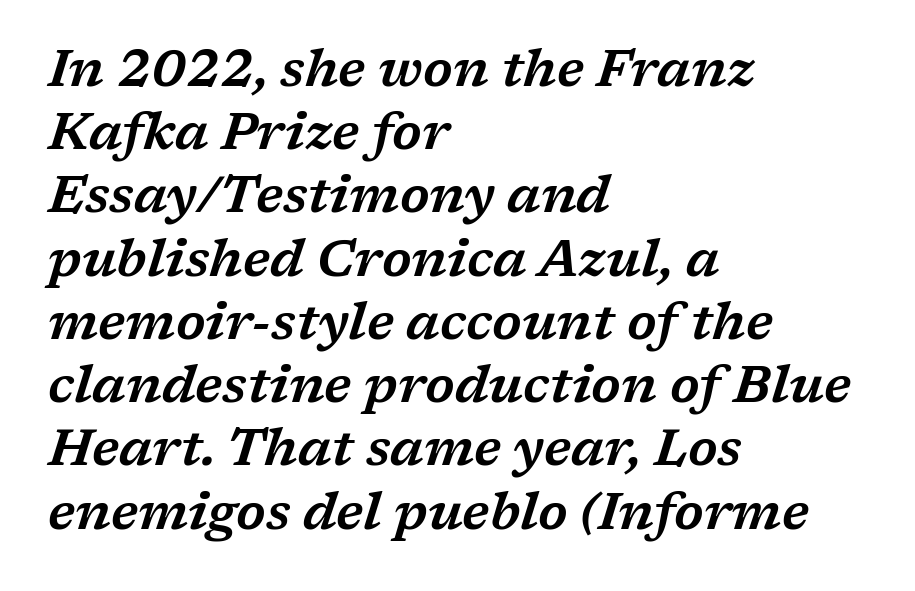
{"serif": "yes", "italic": "yes", "lean": "right", "slant_degrees": 17, "width": "wide", "stroke_contrast": "low", "x_height": "medium", "monospaced": "no", "underline": "no", "align": "left", "line_spacing_ratio": 1.24, "letter_spacing": "normal", "letter_spacing_em": 0.0, "glyph_px": 51}
